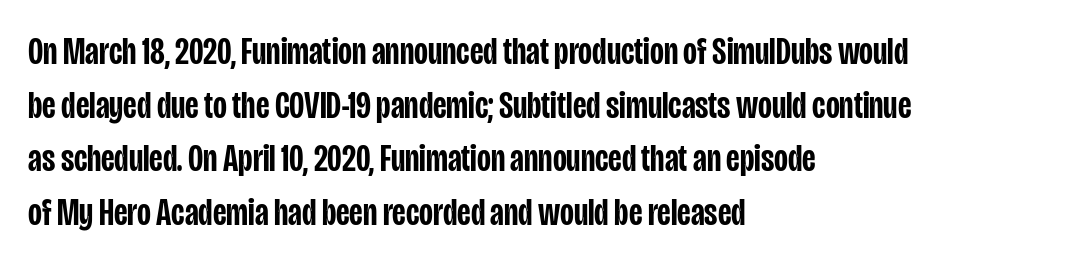
Q: Is the text bold? A: Semi-bold.
Q: Is the text italic (slanted)? A: No, it is upright.
Q: Is the typeface a serif or a sans-serif typeface? A: Sans-serif.
Q: Is the text underlined? A: No.
Q: How is the paragraph aligned? A: Left-aligned.
Q: Is the spacing between letters normal or unusually wide? A: Normal.
Q: Is the spacing between lines tight, normal or loose? A: Normal.
Q: Width (condensed, normal, or wide)? A: Condensed.
Q: Stroke contrast? A: Low.
Q: x-height? A: Large.
Q: Monospaced? A: No.
